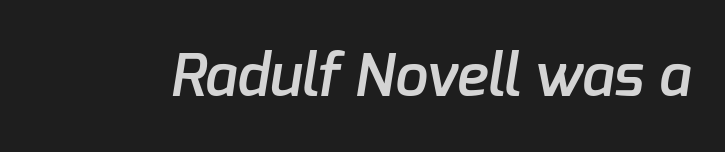
Typographic density is moderately raised because the face is semibold. Rule under the text: the space is simply empty. This sample has the flowing, uneven cadence of proportional lettering. Compared with typical body copy, the letter spacing here is the same.
